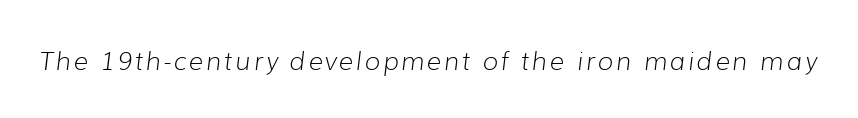
The foot of each line stays bare and open. The passage shown leans; its letterforms are oblique. Caption: face not bold, strokes unweighted.
